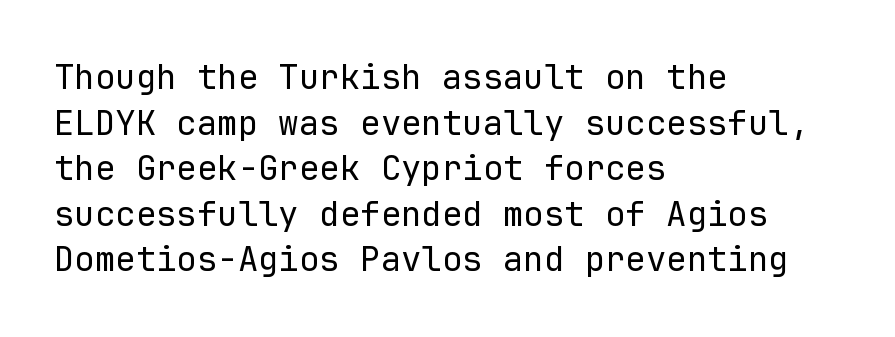
The image shows 34 px regular-weight sans-serif type, upright, monospaced; set left-aligned, normal line spacing (1.34x), normal letter spacing, not underlined; low stroke contrast and a medium x-height.
